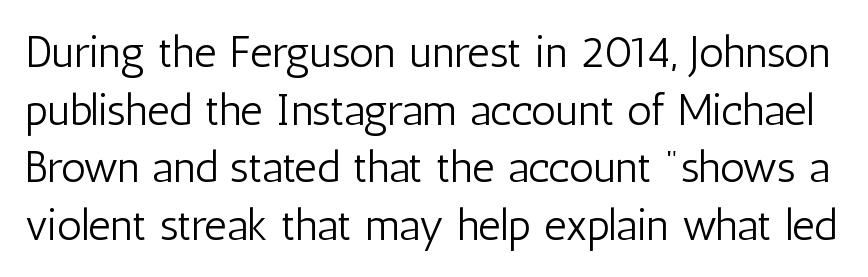
Q: Is the text bold? A: No.
Q: Is the text italic (slanted)? A: No, it is upright.
Q: Is the typeface a serif or a sans-serif typeface? A: Sans-serif.
Q: Is the text underlined? A: No.
Q: Is the spacing between letters normal or unusually wide? A: Normal.
Q: Is the spacing between lines tight, normal or loose? A: Normal.
Q: Width (condensed, normal, or wide)? A: Condensed.
Q: Stroke contrast? A: Low.
Q: x-height? A: Medium.
Q: Monospaced? A: No.
